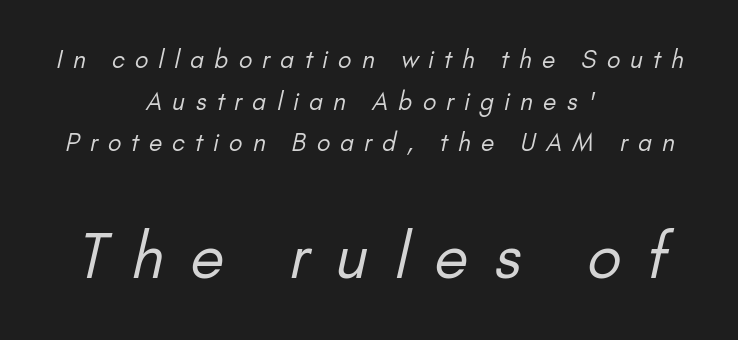
Q: Is the text bold? A: No.
Q: Is the typeface a serif or a sans-serif typeface? A: Sans-serif.
Q: Is the text underlined? A: No.
Q: How is the paragraph aligned? A: Centered.
Q: Is the spacing between letters normal or unusually wide? A: Unusually wide.
Q: Which block of text is set in a larger size, the first (top) or the second (bottom)? A: The second (bottom) one.
Q: Width (condensed, normal, or wide)? A: Normal.
Q: Stroke contrast? A: Low.
Q: x-height? A: Small.
Q: Monospaced? A: No.
